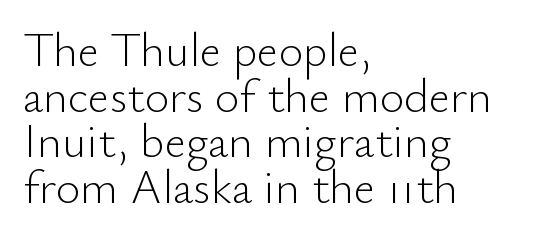
Weight: regular or lighter. Alignment: flush left. The lines are packed closely together with very little leading. The specimen omits any rule beneath the text block's lines. Note the varied advance widths — an 'i' is clearly narrower than an 'm'.
